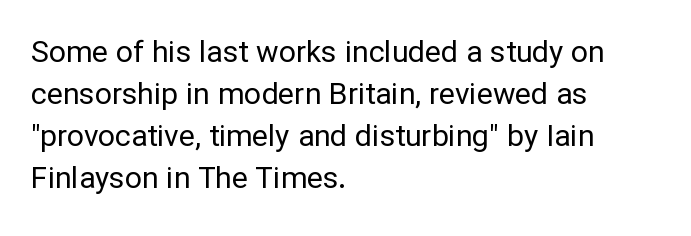
{"serif": "no", "italic": "no", "bold": "no", "weight": "regular", "width": "normal", "stroke_contrast": "low", "x_height": "medium", "monospaced": "no", "underline": "no", "align": "left", "line_spacing": "normal", "line_spacing_ratio": 1.4, "letter_spacing": "normal", "letter_spacing_em": 0.0, "glyph_px": 30}
